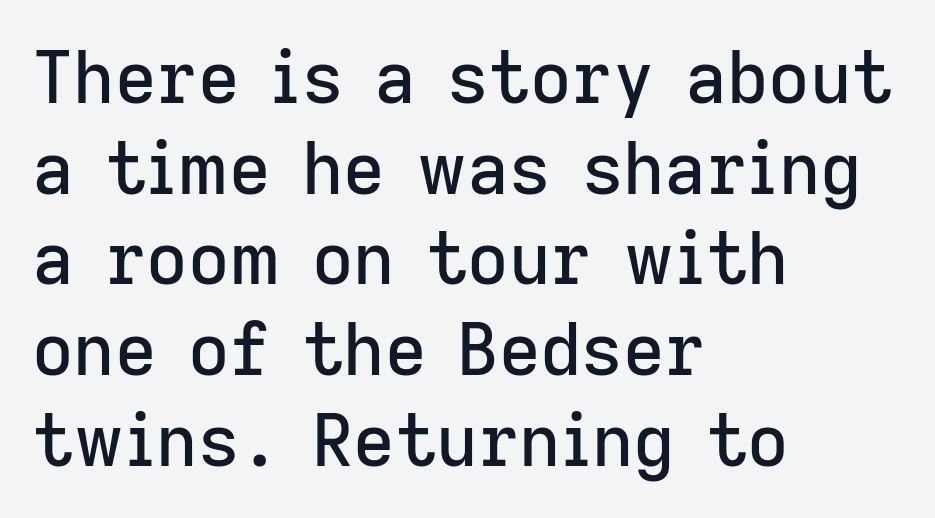
{"serif": "no", "italic": "no", "width": "normal", "stroke_contrast": "low", "x_height": "medium", "monospaced": "no", "underline": "no", "align": "left", "line_spacing": "normal", "line_spacing_ratio": 1.26, "letter_spacing": "normal", "letter_spacing_em": 0.0, "glyph_px": 72}
